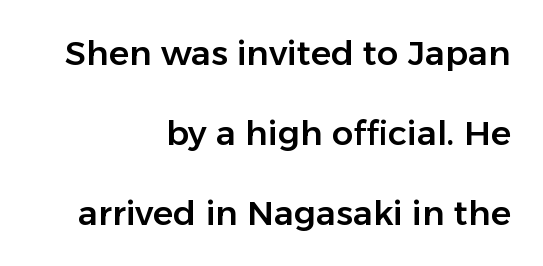
{"serif": "no", "italic": "no", "width": "normal", "stroke_contrast": "low", "x_height": "medium", "monospaced": "no", "underline": "no", "align": "right", "line_spacing": "loose", "line_spacing_ratio": 2.35, "letter_spacing": "normal", "letter_spacing_em": 0.0, "glyph_px": 34}
